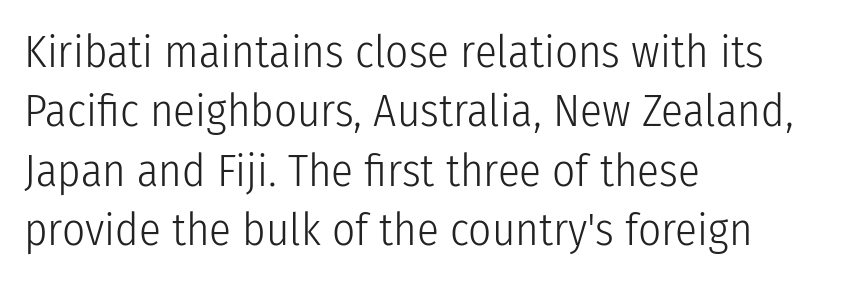
The image shows 45 px light, condensed sans-serif type, upright; set left-aligned, normal line spacing (1.32x), normal letter spacing, not underlined; low stroke contrast and a medium x-height.
